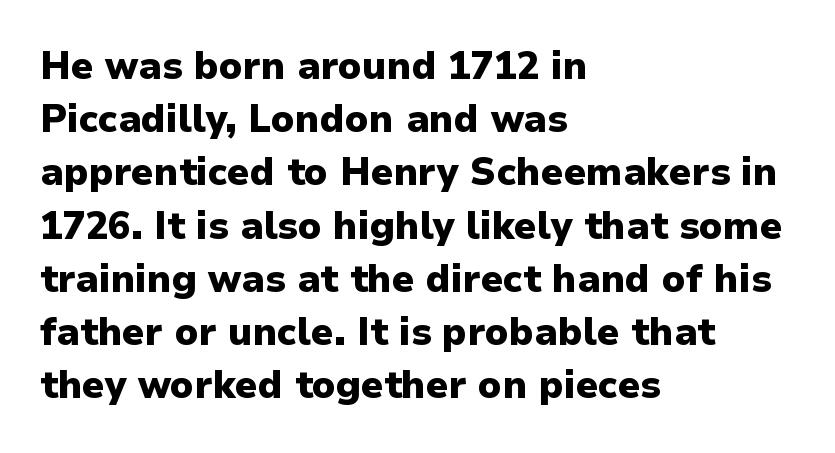
Typographically, this falls in the sans-serif category. Unmarked baselines from the first word to the last. Students, this is bold: see how much ink each stroke carries. The font's upright variant was chosen for this text. This block has exactly the height ordinary leading produces. Line beginnings align vertically; line endings do not.
